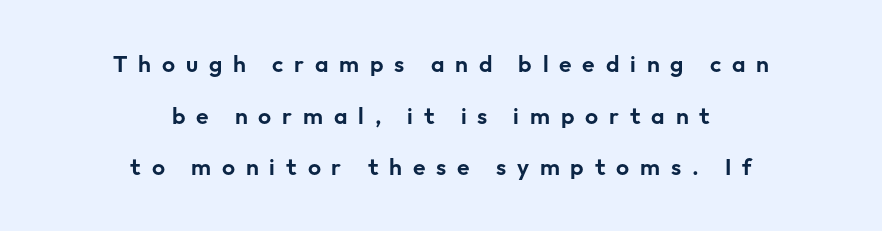
The image shows 23 px text type, upright; set centered, loose line spacing (2.24x), unusually wide letter spacing (+0.47 em), not underlined.
